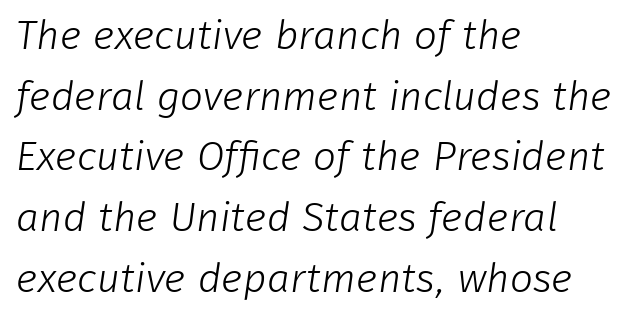
{"serif": "no", "bold": "no", "weight": "light", "width": "normal", "stroke_contrast": "low", "x_height": "medium", "monospaced": "no", "underline": "no", "align": "left", "line_spacing": "normal", "line_spacing_ratio": 1.48, "letter_spacing": "normal", "letter_spacing_em": 0.0, "glyph_px": 41}
